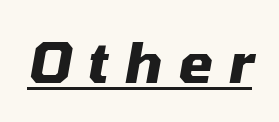
The image shows 56 px heavy type, italic (leaning right); set unusually wide letter spacing (+0.28 em), underlined; medium stroke contrast and a medium x-height.
